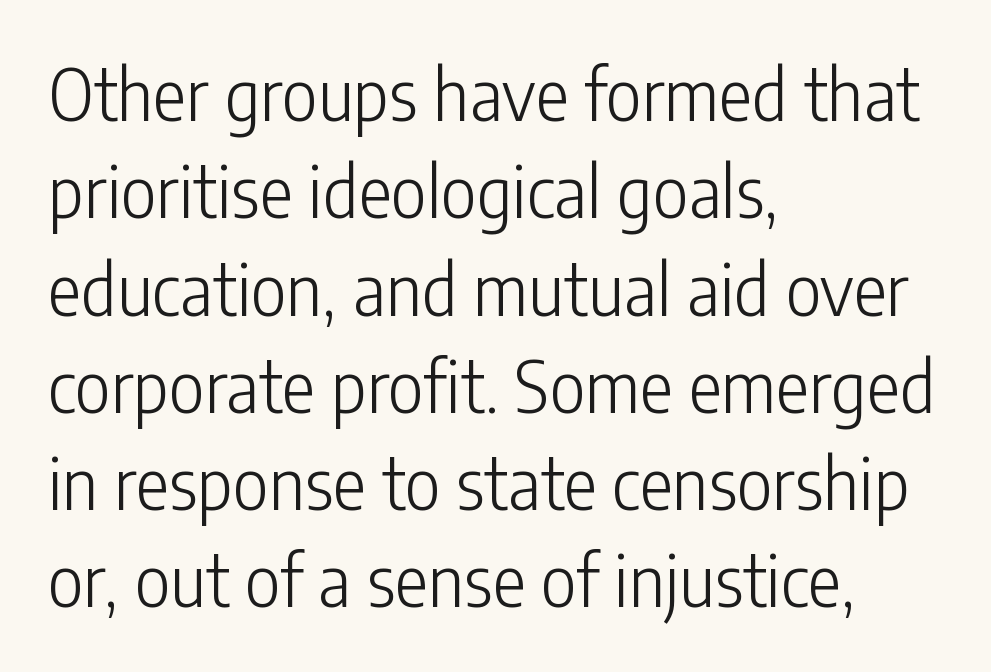
Glance below the letters and you will spot only blank space. Unbolded letterforms with no extra heft. A normal amount of white space separates one row of letters from the next. Stroke terminals: plain, sans-serif. The lines are quadded left.
